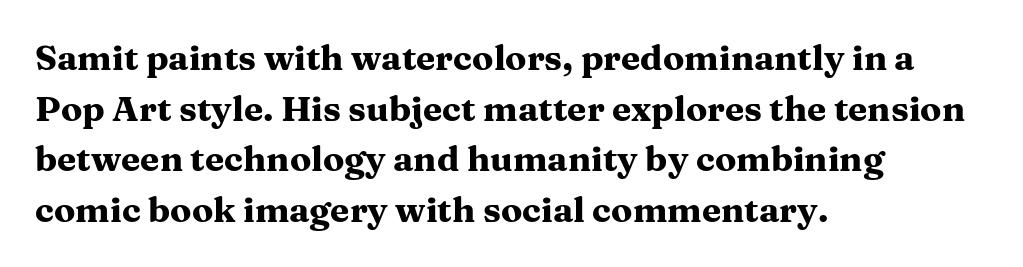
{"serif": "yes", "italic": "no", "bold": "yes", "weight": "heavy", "width": "wide", "stroke_contrast": "medium", "x_height": "medium", "monospaced": "no", "underline": "no", "align": "left", "line_spacing": "normal", "line_spacing_ratio": 1.45, "letter_spacing": "normal", "letter_spacing_em": 0.0, "glyph_px": 35}
